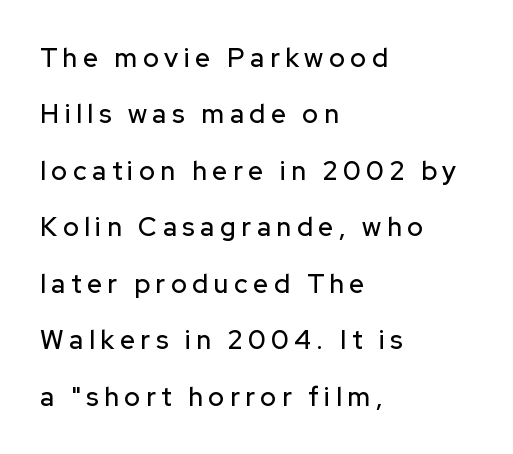
The image shows 26 px text type, upright; set left-aligned, loose line spacing (2.17x), unusually wide letter spacing (+0.22 em), not underlined.
